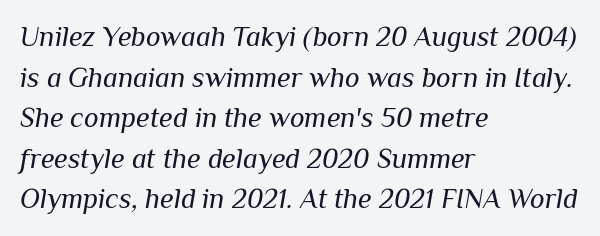
Q: Is the text bold? A: No.
Q: Is the text italic (slanted)? A: Yes, it leans right by about 10 degrees.
Q: Is the text underlined? A: No.
Q: How is the paragraph aligned? A: Left-aligned.
Q: Is the spacing between letters normal or unusually wide? A: Normal.
Q: Is the spacing between lines tight, normal or loose? A: Normal.
Q: Width (condensed, normal, or wide)? A: Normal.
Q: Stroke contrast? A: Medium.
Q: x-height? A: Medium.
Q: Monospaced? A: No.
